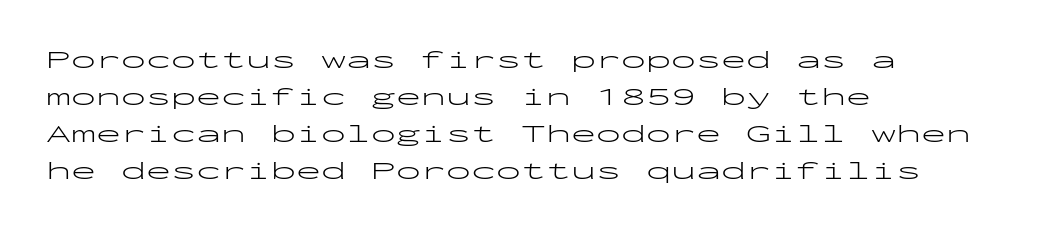
The image shows 25 px text type, upright; set left-aligned, normal line spacing (1.48x), normal letter spacing, not underlined.
